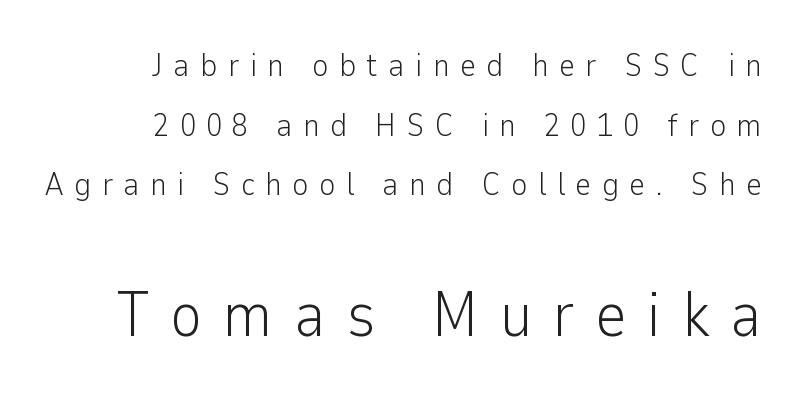
Caption: upper text group reduced, lower text group enlarged. Students, note that the glyphs here are deliberately spaced far apart. Has an underline been added? It has not. Do the characters align in a grid? No, the font is proportional.
